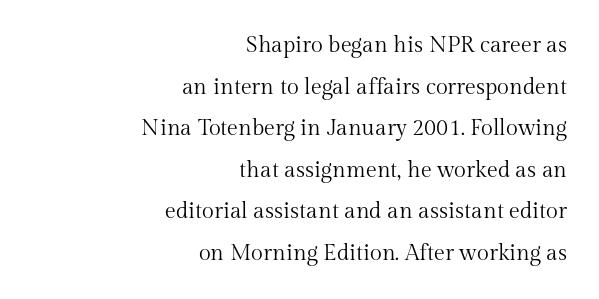
{"italic": "no", "bold": "no", "underline": "no", "align": "right", "line_spacing_ratio": 1.89, "letter_spacing": "normal", "letter_spacing_em": 0.0, "glyph_px": 22}
